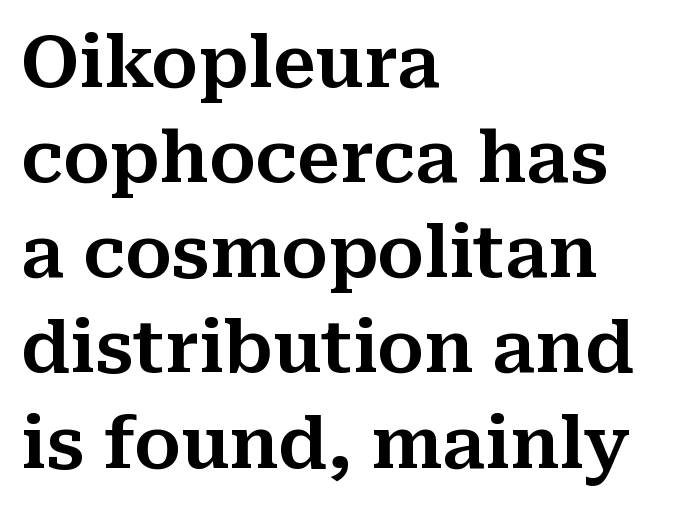
To sum up the face: it has serifs. You could call the tracking neutral — neither tight nor loose. Descenders are the only things crossing below the line. The designer left line spacing at the default.
